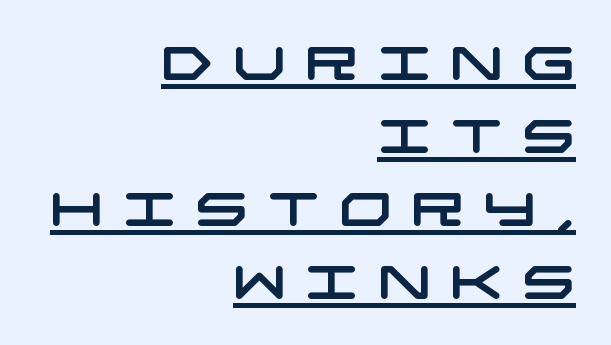
Summary of vertical rhythm: regular, with standard interline spacing. The tracking reads as deliberately expanded to a designer's eye. Leftover space on each line is placed entirely before the opening word. Look at the bottom of the vertical strokes: they stop flat, with no serifs.
